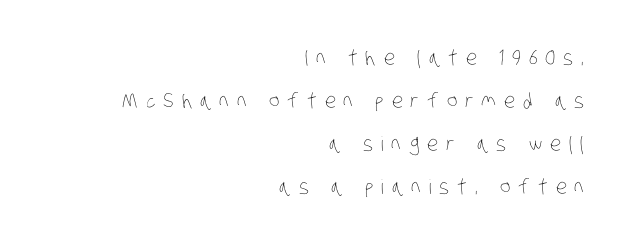
The image shows 20 px text type; set right-aligned, loose line spacing (2.15x), unusually wide letter spacing (+0.4 em), not underlined.
